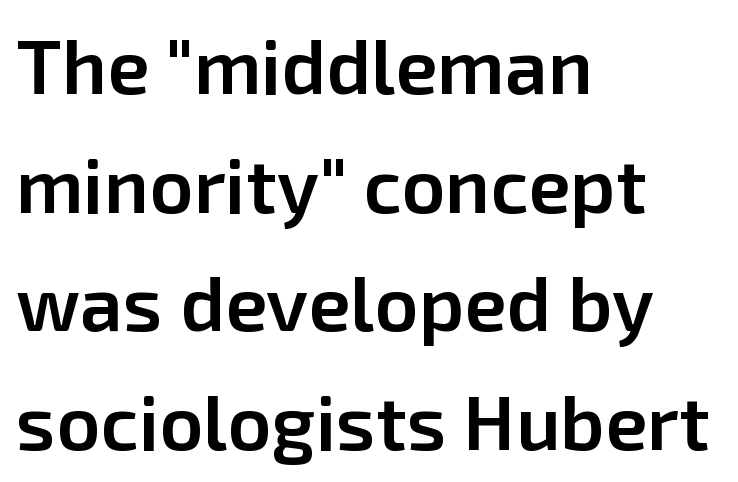
{"serif": "no", "italic": "no", "bold": "semi", "weight": "semibold", "width": "normal", "stroke_contrast": "low", "x_height": "medium", "monospaced": "no", "underline": "no", "align": "left", "line_spacing": "normal", "line_spacing_ratio": 1.54, "letter_spacing": "normal", "letter_spacing_em": 0.0, "glyph_px": 77}
